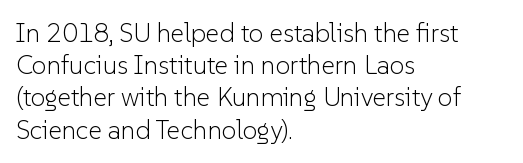
Q: Is the text bold? A: No.
Q: Is the text italic (slanted)? A: No, it is upright.
Q: Is the text underlined? A: No.
Q: How is the paragraph aligned? A: Left-aligned.
Q: Is the spacing between letters normal or unusually wide? A: Normal.
